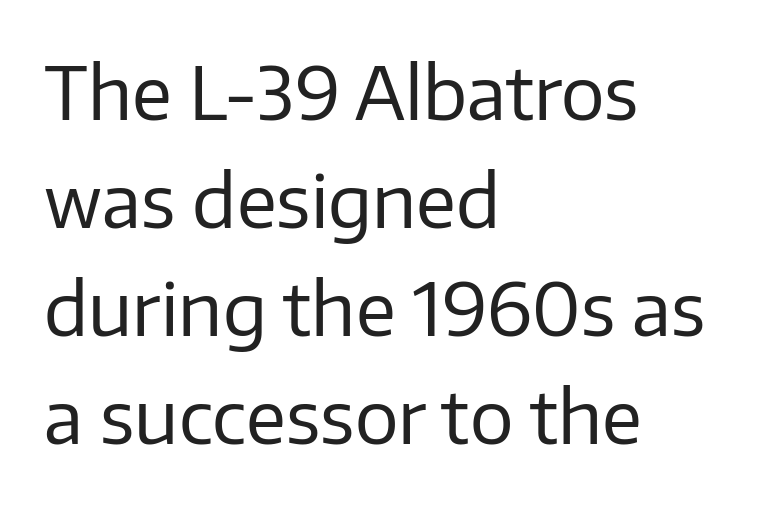
{"serif": "no", "italic": "no", "bold": "no", "weight": "regular", "width": "normal", "stroke_contrast": "low", "x_height": "medium", "monospaced": "no", "underline": "no", "align": "left", "line_spacing": "normal", "line_spacing_ratio": 1.48, "letter_spacing": "normal", "letter_spacing_em": 0.0, "glyph_px": 73}
